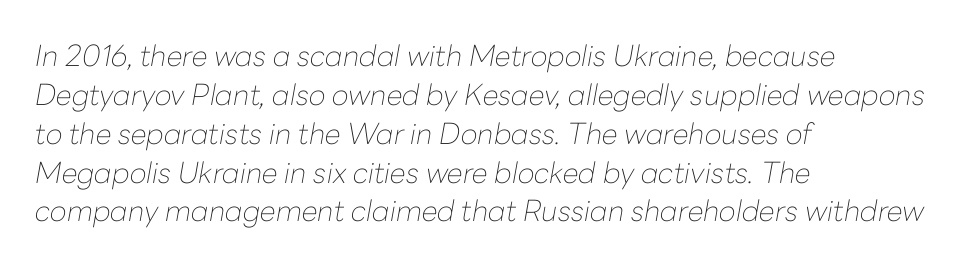
{"italic": "yes", "lean": "right", "slant_degrees": 10, "bold": "no", "weight": "thin", "width": "normal", "stroke_contrast": "low", "x_height": "medium", "monospaced": "no", "underline": "no", "align": "left", "line_spacing": "normal", "line_spacing_ratio": 1.34, "letter_spacing": "normal", "letter_spacing_em": 0.0, "glyph_px": 29}
